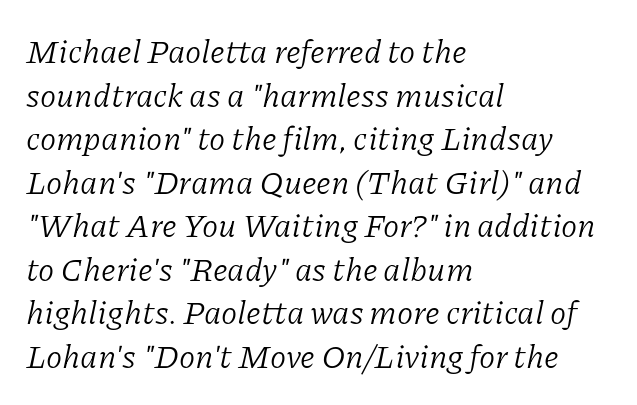
{"serif": "yes", "italic": "yes", "lean": "right", "slant_degrees": 11, "bold": "no", "weight": "light", "width": "normal", "stroke_contrast": "low", "x_height": "medium", "monospaced": "no", "underline": "no", "align": "left", "line_spacing": "normal", "line_spacing_ratio": 1.32, "letter_spacing": "normal", "letter_spacing_em": 0.0, "glyph_px": 33}
